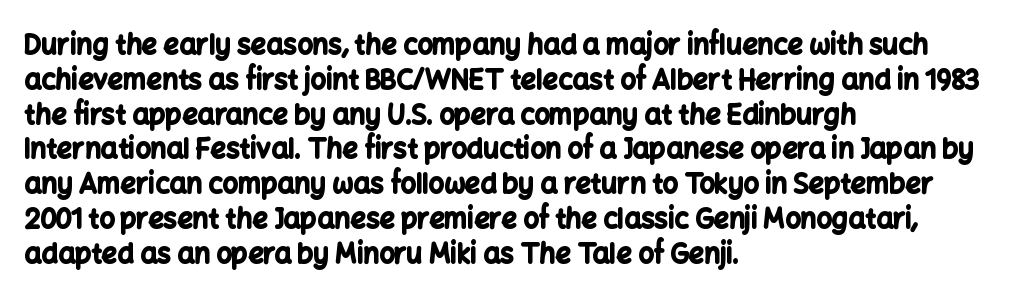
{"italic": "no", "bold": "yes", "underline": "no", "align": "left", "line_spacing": "normal", "line_spacing_ratio": 1.29, "letter_spacing": "normal", "letter_spacing_em": 0.0, "glyph_px": 27}
